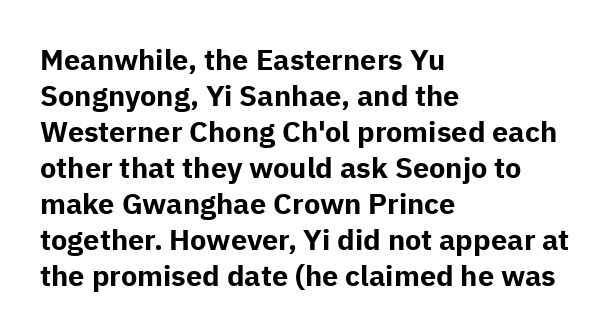
The image shows 29 px bold sans-serif type, upright; set left-aligned, line spacing 1.24x, normal letter spacing, not underlined; low stroke contrast and a medium x-height.
